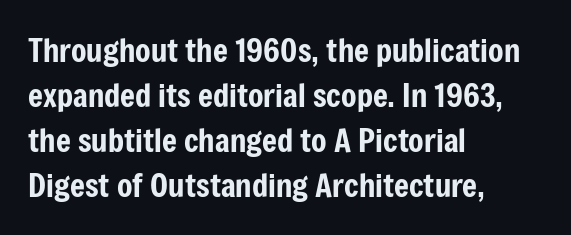
The image shows 32 px condensed sans-serif type, upright; set left-aligned, normal line spacing (1.41x), normal letter spacing, not underlined; low stroke contrast and a medium x-height.
